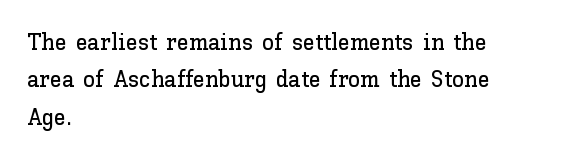
Quick note: interline space is typical. Ordinary non-slanted type is in use. The glyphs are unaccompanied by any horizontal stroke below them. The setting favours the left margin, as ordinary paragraphs usually do.
